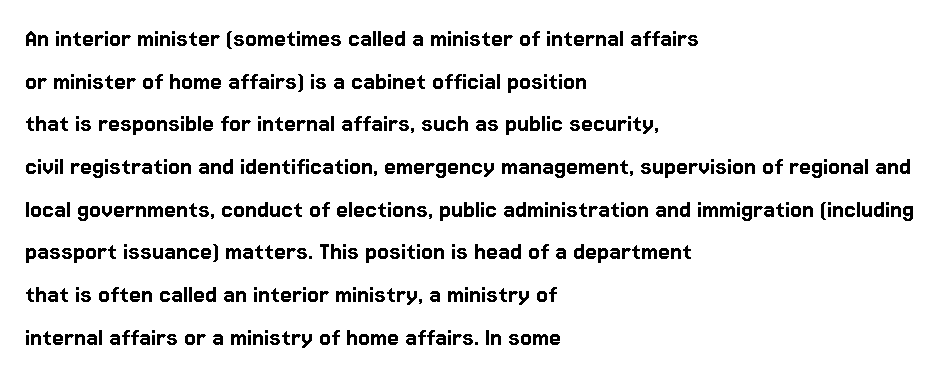
The image shows 27 px text type, upright; set left-aligned, normal line spacing (1.58x), normal letter spacing, not underlined.
